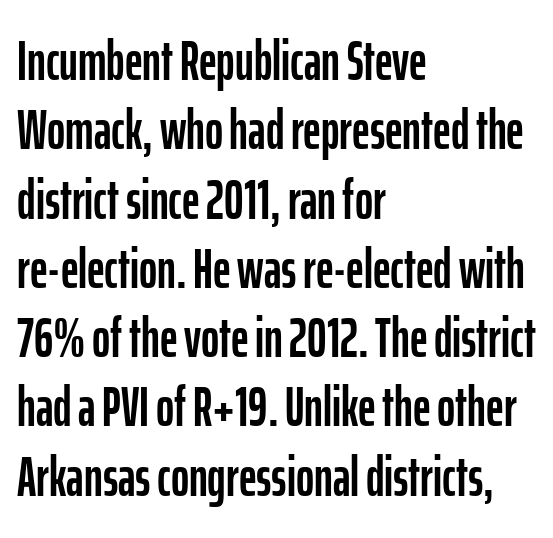
{"serif": "no", "italic": "no", "width": "condensed", "stroke_contrast": "low", "x_height": "medium", "monospaced": "no", "underline": "no", "align": "left", "line_spacing": "normal", "line_spacing_ratio": 1.26, "letter_spacing": "normal", "letter_spacing_em": 0.0, "glyph_px": 55}
